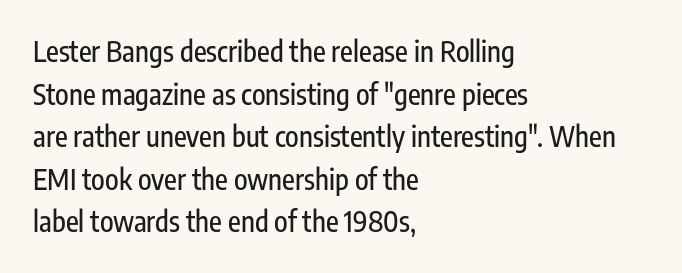
{"serif": "no", "italic": "no", "width": "condensed", "stroke_contrast": "low", "x_height": "medium", "monospaced": "no", "underline": "no", "align": "left", "line_spacing": "normal", "line_spacing_ratio": 1.52, "letter_spacing": "normal", "letter_spacing_em": 0.0, "glyph_px": 28}
